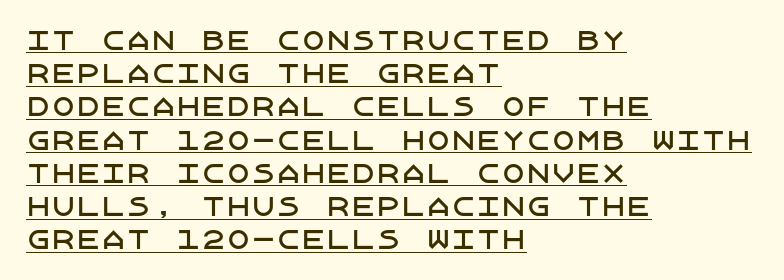
{"italic": "no", "underline": "yes", "align": "left", "line_spacing": "normal", "line_spacing_ratio": 1.33, "letter_spacing": "normal", "letter_spacing_em": 0.0, "glyph_px": 25}
